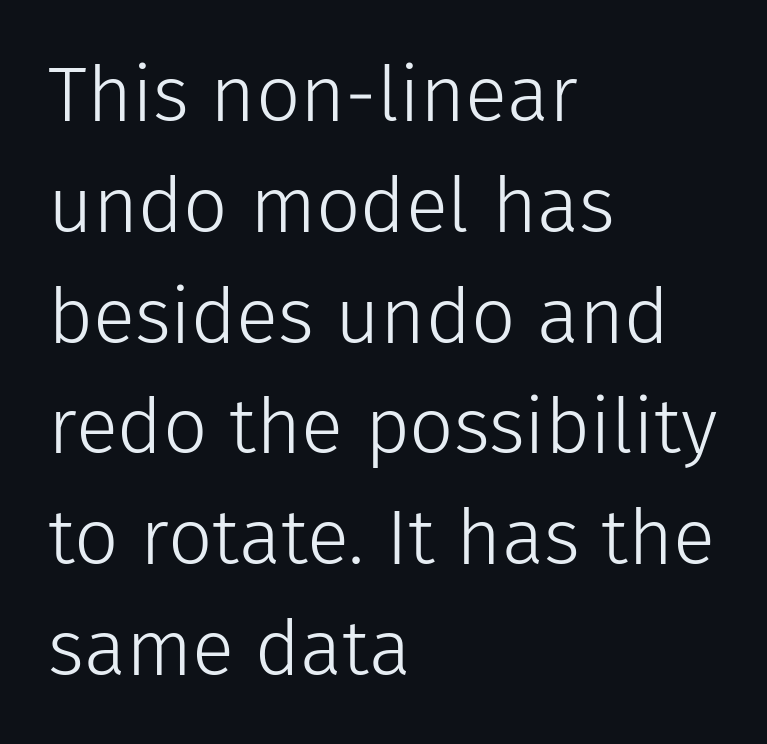
{"serif": "no", "italic": "no", "bold": "no", "weight": "light", "width": "normal", "stroke_contrast": "low", "x_height": "medium", "monospaced": "no", "underline": "no", "align": "left", "line_spacing": "normal", "line_spacing_ratio": 1.42, "letter_spacing": "normal", "letter_spacing_em": 0.0, "glyph_px": 78}
